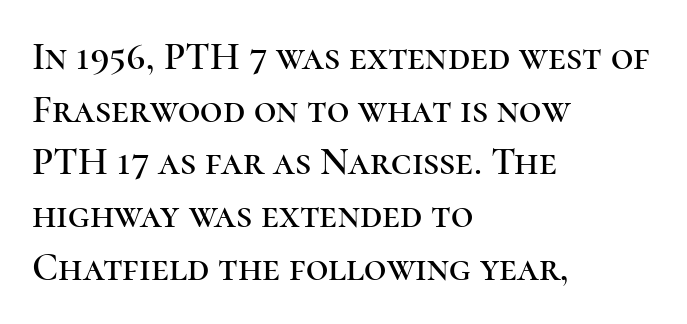
{"serif": "yes", "italic": "no", "width": "normal", "stroke_contrast": "high", "x_height": "medium", "monospaced": "no", "underline": "no", "align": "left", "line_spacing": "normal", "line_spacing_ratio": 1.35, "letter_spacing": "normal", "letter_spacing_em": 0.0, "glyph_px": 39}
